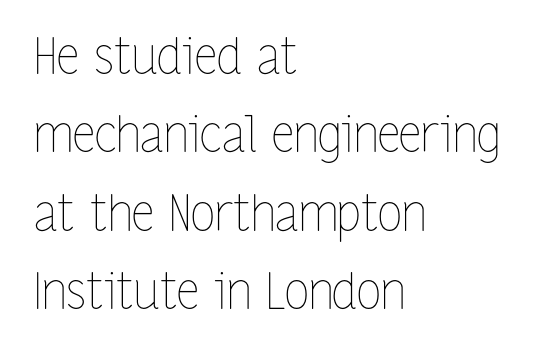
{"italic": "no", "bold": "no", "weight": "thin", "width": "condensed", "stroke_contrast": "low", "x_height": "medium", "monospaced": "no", "underline": "no", "align": "left", "line_spacing": "normal", "line_spacing_ratio": 1.57, "letter_spacing": "normal", "letter_spacing_em": 0.0, "glyph_px": 50}
